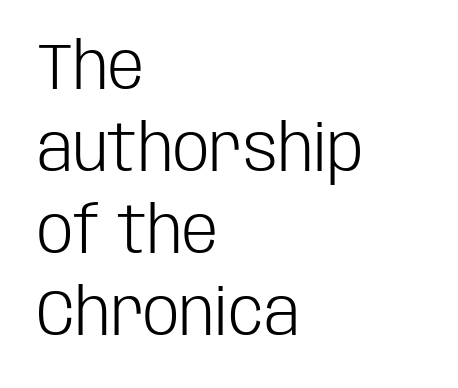
{"serif": "no", "italic": "no", "bold": "no", "weight": "light", "width": "condensed", "stroke_contrast": "low", "x_height": "large", "monospaced": "no", "underline": "no", "align": "left", "line_spacing": "normal", "line_spacing_ratio": 1.26, "letter_spacing": "normal", "letter_spacing_em": 0.0, "glyph_px": 65}
